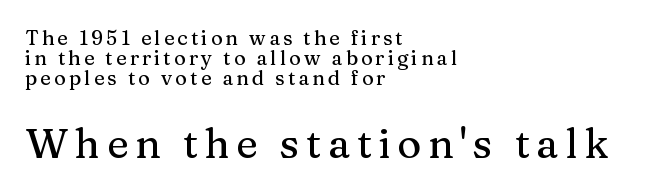
The image shows 41 px serif type, upright; set left-aligned, tight line spacing (0.99x), not underlined; the second (bottom) block is 2.05x larger; medium stroke contrast and a medium x-height.
